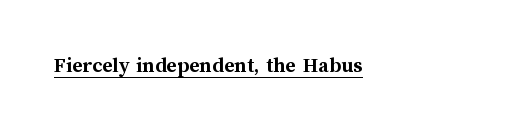
{"italic": "no", "bold": "yes", "underline": "yes", "letter_spacing": "normal", "letter_spacing_em": 0.0, "glyph_px": 22}
